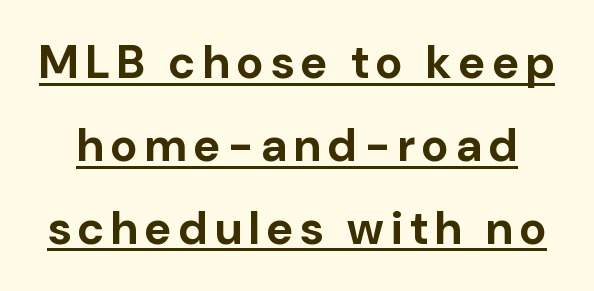
The image shows 46 px bold sans-serif type, upright; set line spacing 1.8x, underlined; low stroke contrast and a medium x-height.
